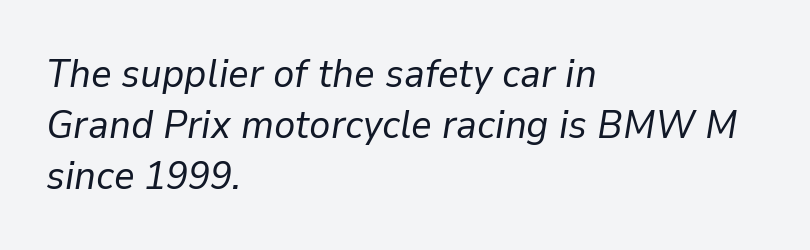
{"italic": "yes", "lean": "right", "slant_degrees": 9, "bold": "no", "weight": "regular", "width": "normal", "stroke_contrast": "low", "x_height": "medium", "monospaced": "no", "underline": "no", "align": "left", "line_spacing": "normal", "line_spacing_ratio": 1.27, "letter_spacing": "normal", "letter_spacing_em": 0.0, "glyph_px": 40}
